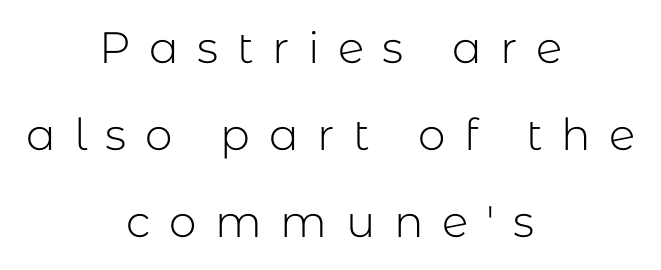
Q: Is the text bold? A: No.
Q: Is the text italic (slanted)? A: No, it is upright.
Q: Is the typeface a serif or a sans-serif typeface? A: Sans-serif.
Q: Is the text underlined? A: No.
Q: How is the paragraph aligned? A: Centered.
Q: Is the spacing between letters normal or unusually wide? A: Unusually wide.
Q: Is the spacing between lines tight, normal or loose? A: Loose.
Q: Width (condensed, normal, or wide)? A: Normal.
Q: Stroke contrast? A: Low.
Q: x-height? A: Medium.
Q: Monospaced? A: No.
